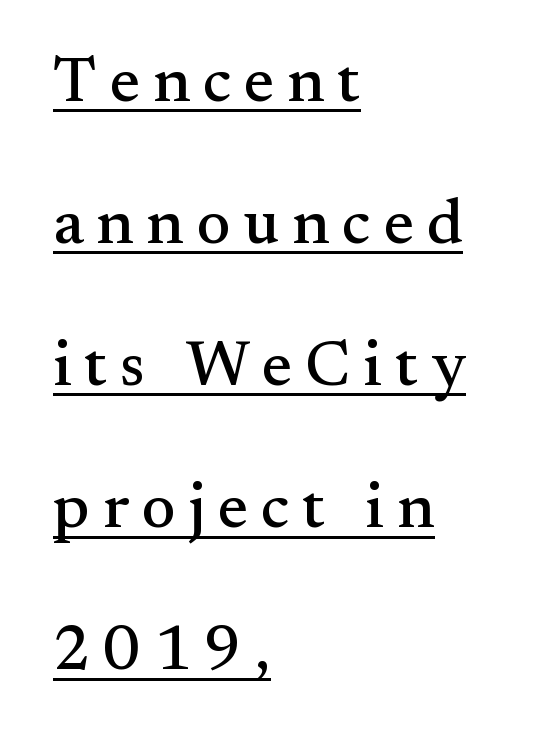
The axis of the letterforms is exactly vertical. A typesetter would call this proportional, since set widths differ per character. A serif font was chosen for this passage. The face used here appears with an underline applied. Observe the wide spacing: letters keep a clear distance from each other. Each line starts at the same left margin while the right side varies.
